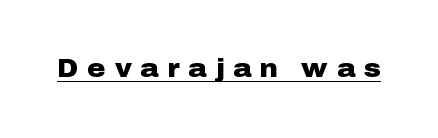
The font is running at its bold setting. This is roman type, the default non-slanted kind. The tracking jumps out immediately: characters are airy and widely separated. The rendered words wear a rule along their underside.
